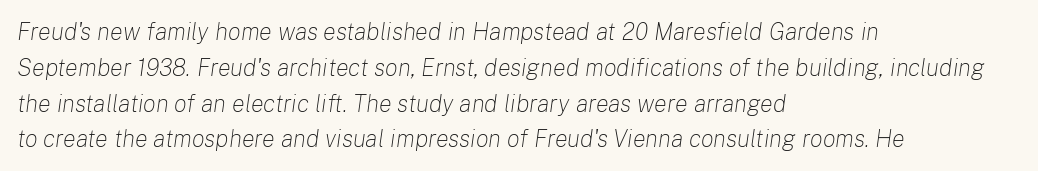
{"italic": "yes", "lean": "right", "slant_degrees": 8, "bold": "no", "underline": "no", "align": "left", "line_spacing": "normal", "line_spacing_ratio": 1.49, "letter_spacing": "normal", "letter_spacing_em": 0.0, "glyph_px": 24}
